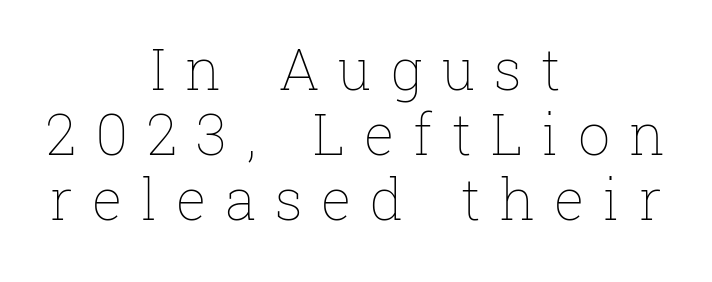
{"italic": "no", "bold": "no", "weight": "thin", "width": "normal", "stroke_contrast": "low", "x_height": "medium", "monospaced": "no", "underline": "no", "align": "center", "line_spacing": "tight", "line_spacing_ratio": 1.14, "letter_spacing": "wide", "letter_spacing_em": 0.33, "glyph_px": 57}
